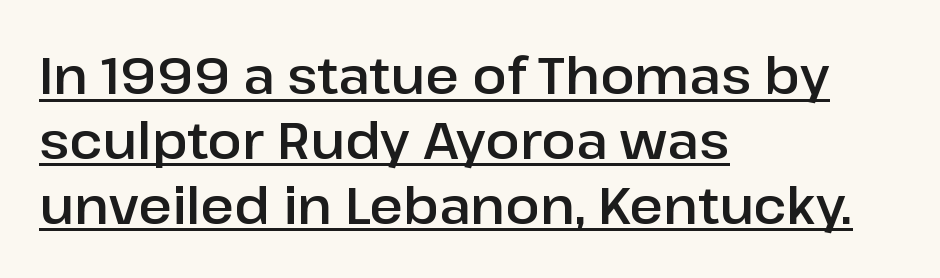
{"serif": "no", "italic": "no", "width": "normal", "stroke_contrast": "low", "x_height": "medium", "monospaced": "no", "underline": "yes", "align": "left", "line_spacing": "normal", "line_spacing_ratio": 1.27, "letter_spacing": "normal", "letter_spacing_em": 0.0, "glyph_px": 51}
